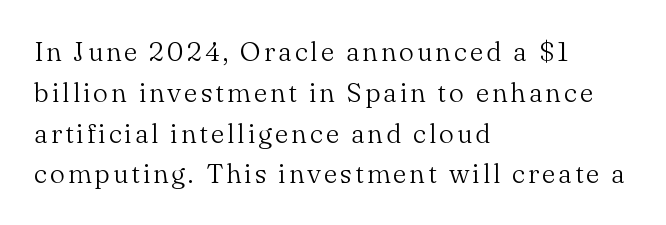
The image shows 27 px text type, upright; set left-aligned, normal line spacing (1.51x), not underlined.
